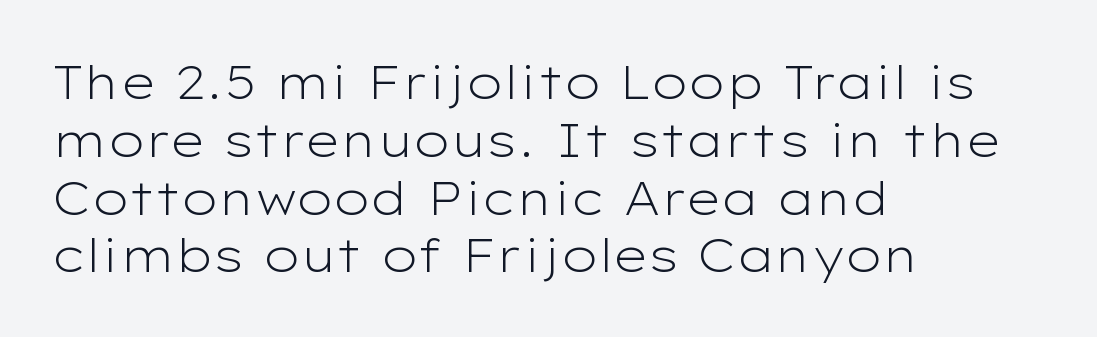
The image shows 47 px light, wide sans-serif type, upright; set left-aligned, line spacing 1.23x, normal letter spacing, not underlined; low stroke contrast and a medium x-height.
